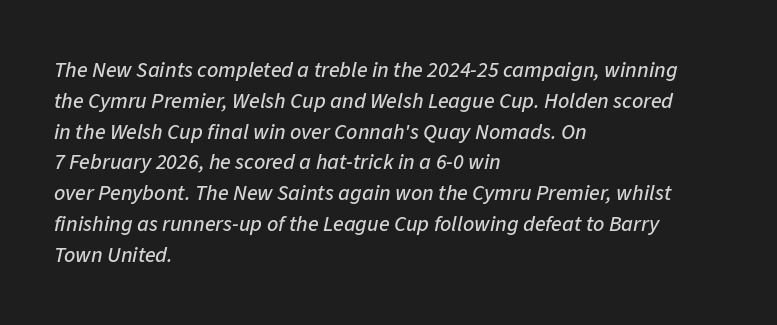
{"italic": "yes", "lean": "right", "slant_degrees": 11, "underline": "no", "align": "left", "line_spacing": "normal", "line_spacing_ratio": 1.4, "letter_spacing": "normal", "letter_spacing_em": 0.0, "glyph_px": 22}
